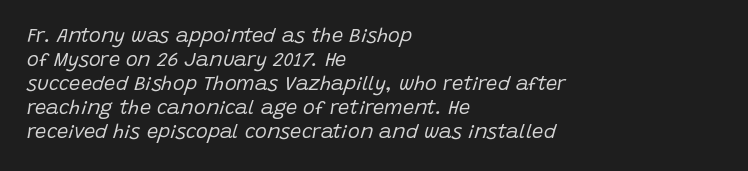
{"italic": "yes", "lean": "right", "slant_degrees": 15, "bold": "no", "underline": "no", "align": "left", "line_spacing_ratio": 1.2, "letter_spacing": "normal", "letter_spacing_em": 0.0, "glyph_px": 20}
